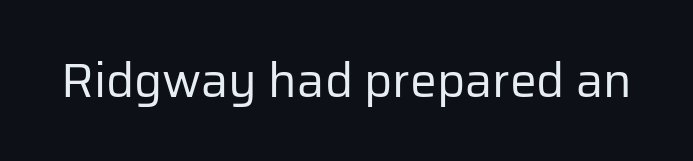
The image shows 48 px regular-weight sans-serif type, upright; set normal letter spacing, not underlined; low stroke contrast and a medium x-height.
